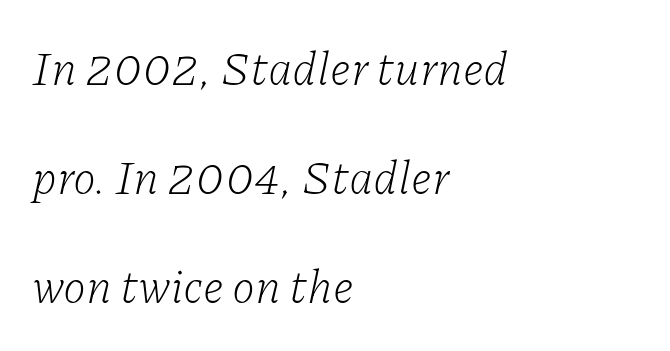
The image shows 47 px light serif type, italic (leaning right); set left-aligned, loose line spacing (2.32x), normal letter spacing, not underlined; low stroke contrast and a medium x-height.
